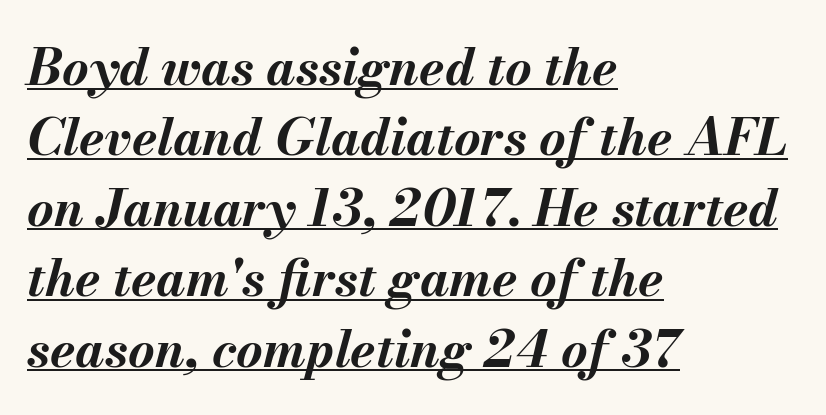
{"italic": "yes", "lean": "right", "slant_degrees": 13, "bold": "yes", "weight": "bold", "width": "normal", "stroke_contrast": "medium", "x_height": "small", "monospaced": "no", "underline": "yes", "align": "left", "line_spacing": "normal", "line_spacing_ratio": 1.38, "letter_spacing": "normal", "letter_spacing_em": 0.0, "glyph_px": 51}
